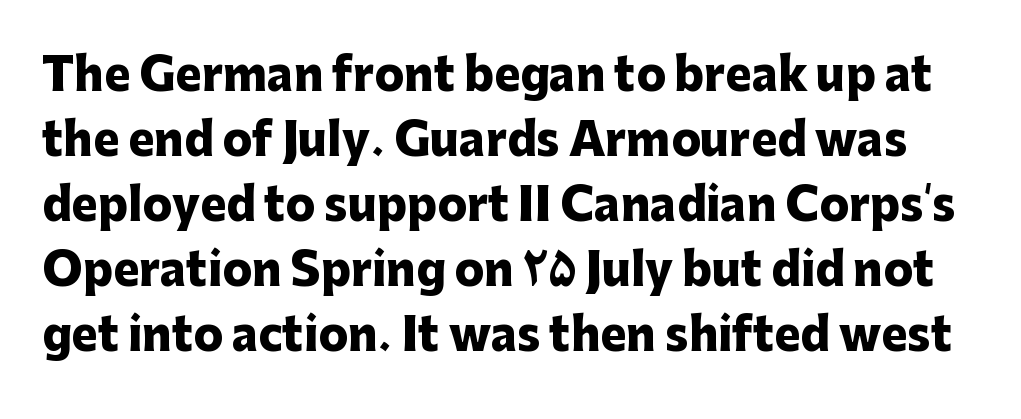
Q: Is the text bold? A: Yes.
Q: Is the text italic (slanted)? A: No, it is upright.
Q: Is the typeface a serif or a sans-serif typeface? A: Sans-serif.
Q: Is the text underlined? A: No.
Q: Is the spacing between letters normal or unusually wide? A: Normal.
Q: Is the spacing between lines tight, normal or loose? A: Normal.
Q: Width (condensed, normal, or wide)? A: Normal.
Q: Stroke contrast? A: Low.
Q: x-height? A: Medium.
Q: Monospaced? A: No.
